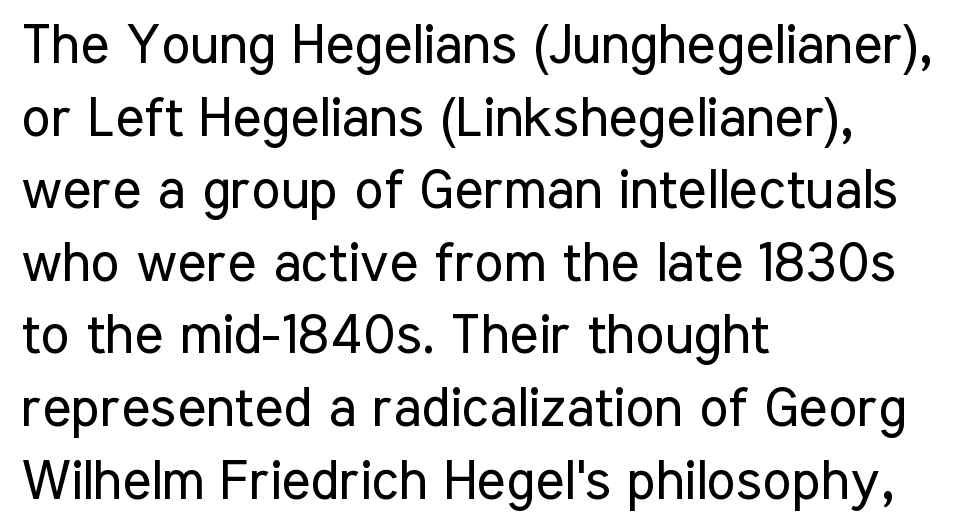
Beneath every word, the page is bare. Serifs: no, the terminals of the letterforms are clean. Short note: letters normally spaced. Looks like regular typesetting: each glyph gets only the width it needs.
